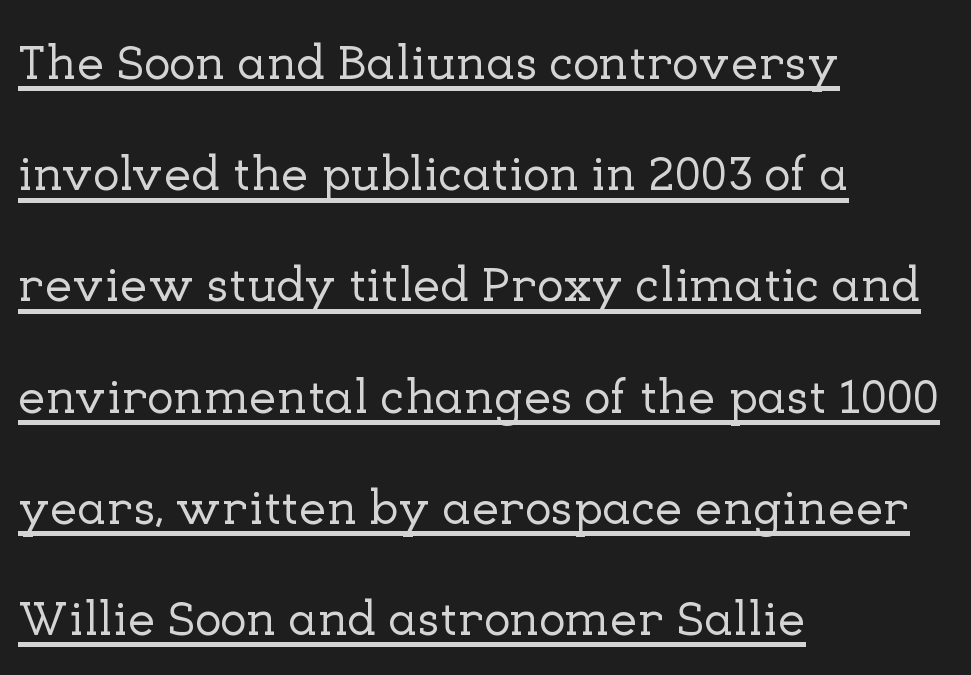
{"serif": "yes", "italic": "no", "width": "normal", "stroke_contrast": "low", "x_height": "medium", "monospaced": "no", "underline": "yes", "align": "left", "line_spacing": "loose", "line_spacing_ratio": 2.27, "letter_spacing": "normal", "letter_spacing_em": 0.0, "glyph_px": 49}
